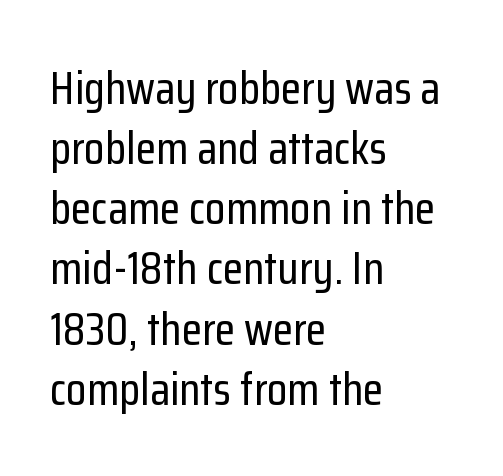
{"serif": "no", "italic": "no", "width": "condensed", "stroke_contrast": "low", "x_height": "medium", "monospaced": "no", "underline": "no", "align": "left", "line_spacing": "normal", "line_spacing_ratio": 1.28, "letter_spacing": "normal", "letter_spacing_em": 0.0, "glyph_px": 47}
